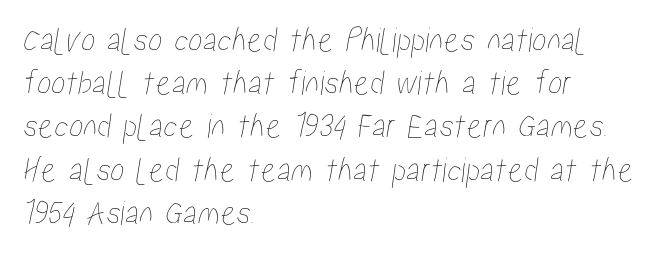
The image shows 36 px condensed type; set left-aligned, line spacing 1.2x, normal letter spacing, not underlined; low stroke contrast and a medium x-height.
